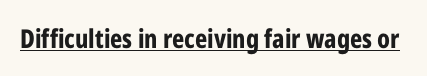
The image shows 26 px bold type, upright; set normal letter spacing, underlined.
